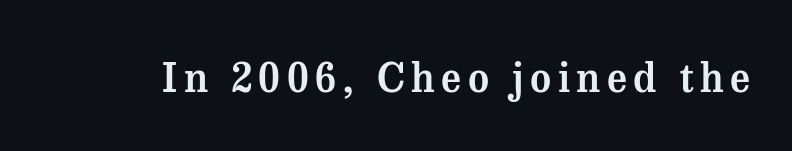
{"serif": "yes", "italic": "no", "width": "normal", "stroke_contrast": "medium", "x_height": "medium", "monospaced": "no", "underline": "no", "glyph_px": 40}
